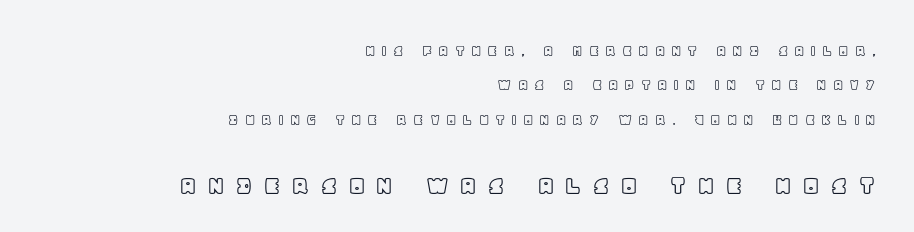
{"italic": "no", "width": "normal", "x_height": "large", "monospaced": "no", "underline": "no", "align": "right", "line_spacing": "loose", "line_spacing_ratio": 2.02, "letter_spacing": "wide", "letter_spacing_em": 0.34, "larger_block": "second", "size_ratio": 1.71, "glyph_px": 29}
